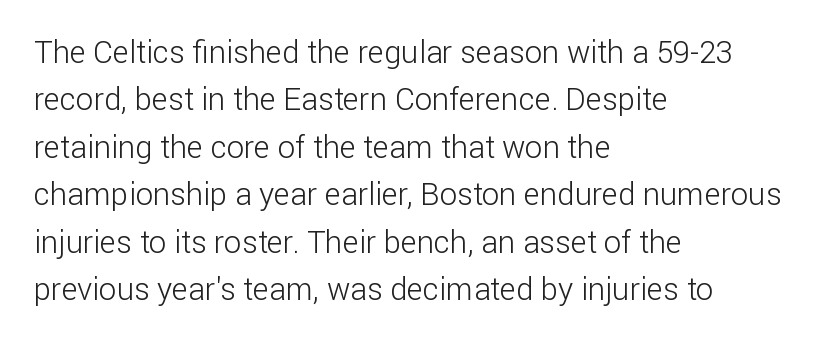
Q: Is the text bold? A: No.
Q: Is the text italic (slanted)? A: No, it is upright.
Q: Is the typeface a serif or a sans-serif typeface? A: Sans-serif.
Q: Is the text underlined? A: No.
Q: How is the paragraph aligned? A: Left-aligned.
Q: Is the spacing between letters normal or unusually wide? A: Normal.
Q: Is the spacing between lines tight, normal or loose? A: Normal.
Q: Width (condensed, normal, or wide)? A: Normal.
Q: Stroke contrast? A: Low.
Q: x-height? A: Medium.
Q: Monospaced? A: No.
